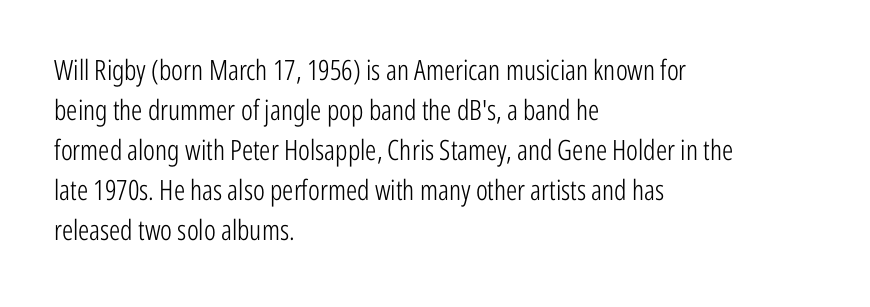
Q: Is the text bold? A: No.
Q: Is the text italic (slanted)? A: No, it is upright.
Q: Is the typeface a serif or a sans-serif typeface? A: Sans-serif.
Q: Is the text underlined? A: No.
Q: How is the paragraph aligned? A: Left-aligned.
Q: Is the spacing between letters normal or unusually wide? A: Normal.
Q: Is the spacing between lines tight, normal or loose? A: Normal.
Q: Width (condensed, normal, or wide)? A: Condensed.
Q: Stroke contrast? A: Low.
Q: x-height? A: Medium.
Q: Monospaced? A: No.
